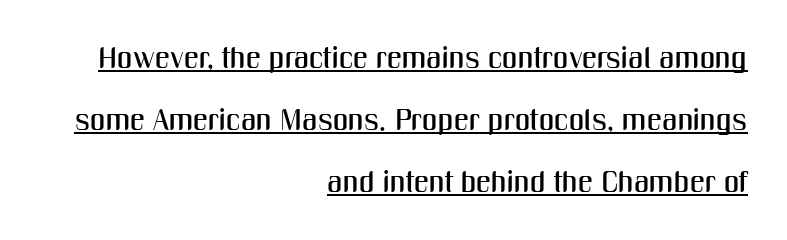
The image shows 30 px condensed sans-serif type, upright; set right-aligned, loose line spacing (2.07x), normal letter spacing, underlined; medium stroke contrast and a medium x-height.
